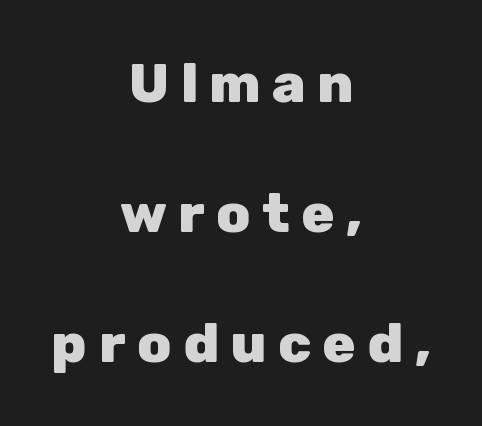
The image shows 55 px heavy sans-serif type, upright; set centered, loose line spacing (2.36x), unusually wide letter spacing (+0.21 em), not underlined; low stroke contrast and a medium x-height.
